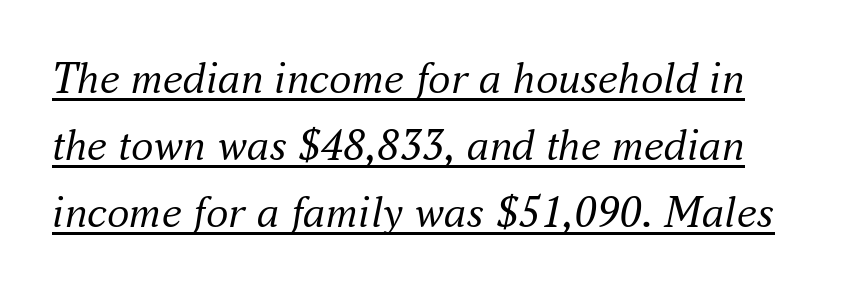
{"serif": "yes", "italic": "yes", "lean": "right", "slant_degrees": 16, "bold": "no", "weight": "regular", "width": "normal", "stroke_contrast": "medium", "x_height": "small", "monospaced": "no", "underline": "yes", "line_spacing": "normal", "line_spacing_ratio": 1.49, "letter_spacing": "normal", "letter_spacing_em": 0.0, "glyph_px": 45}
